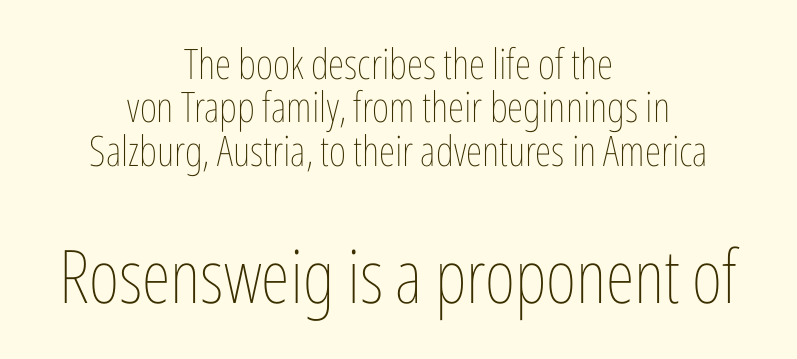
The image shows 74 px thin, condensed type, upright; set centered, tight line spacing (1.03x), normal letter spacing, not underlined; the second (bottom) block is 1.76x larger; low stroke contrast and a medium x-height.
